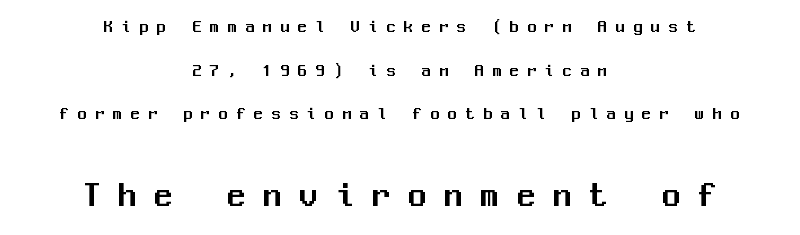
{"serif": "no", "italic": "no", "width": "normal", "stroke_contrast": "medium", "x_height": "medium", "monospaced": "yes", "underline": "no", "align": "center", "line_spacing": "loose", "line_spacing_ratio": 2.42, "letter_spacing": "wide", "letter_spacing_em": 0.48, "larger_block": "second", "size_ratio": 2.06, "glyph_px": 37}
